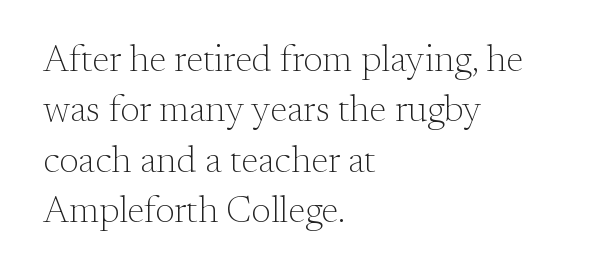
{"serif": "yes", "italic": "no", "bold": "no", "weight": "light", "width": "normal", "stroke_contrast": "medium", "x_height": "small", "monospaced": "no", "underline": "no", "align": "left", "line_spacing": "normal", "line_spacing_ratio": 1.36, "letter_spacing": "normal", "letter_spacing_em": 0.0, "glyph_px": 37}
